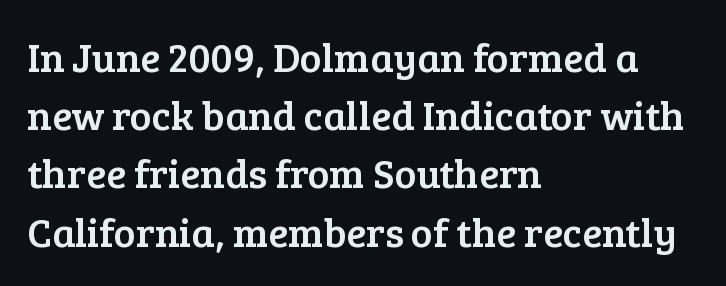
Q: Is the text italic (slanted)? A: No, it is upright.
Q: Is the typeface a serif or a sans-serif typeface? A: Serif.
Q: Is the text underlined? A: No.
Q: How is the paragraph aligned? A: Left-aligned.
Q: Is the spacing between letters normal or unusually wide? A: Normal.
Q: Is the spacing between lines tight, normal or loose? A: Normal.
Q: Width (condensed, normal, or wide)? A: Normal.
Q: Stroke contrast? A: Low.
Q: x-height? A: Medium.
Q: Monospaced? A: No.
